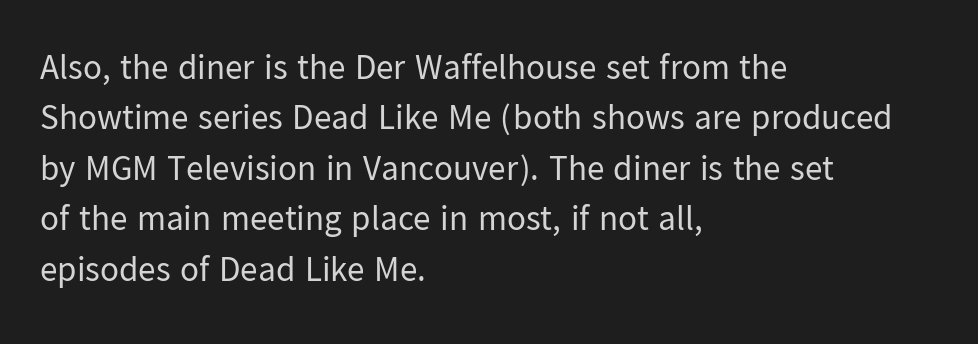
{"serif": "no", "italic": "no", "bold": "no", "weight": "regular", "width": "normal", "stroke_contrast": "low", "x_height": "medium", "monospaced": "no", "underline": "no", "align": "left", "line_spacing": "normal", "line_spacing_ratio": 1.44, "letter_spacing": "normal", "letter_spacing_em": 0.0, "glyph_px": 35}
